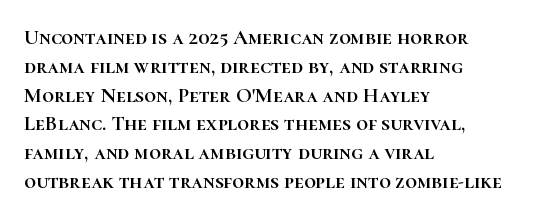
The image shows 21 px text type, upright; set left-aligned, normal line spacing (1.37x), normal letter spacing, not underlined.
